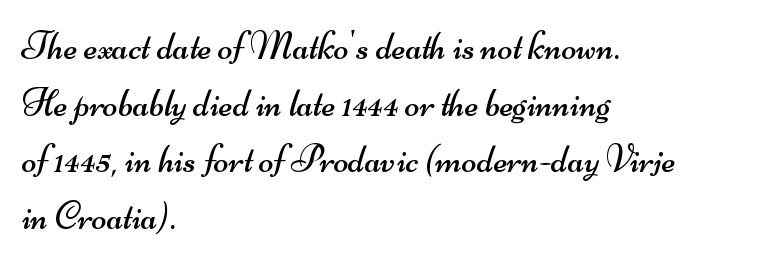
The image shows 39 px regular-weight, wide sans-serif type; set left-aligned, normal line spacing (1.45x), normal letter spacing, not underlined; medium stroke contrast and a small x-height.
